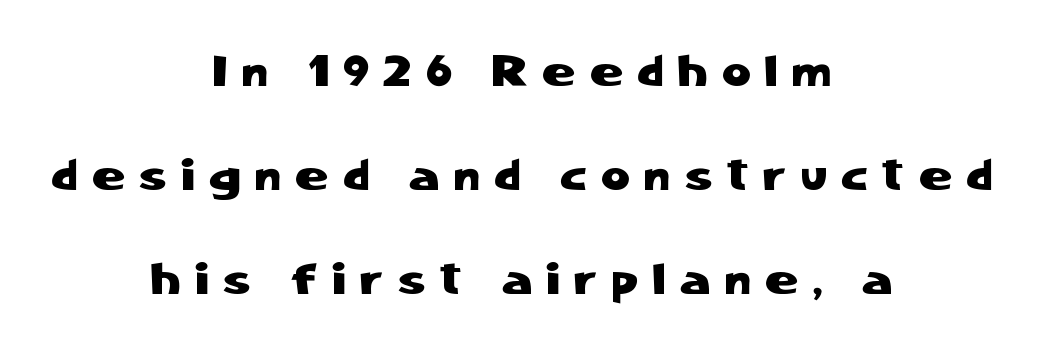
The image shows 44 px sans-serif type, upright; set centered, loose line spacing (2.36x), unusually wide letter spacing (+0.34 em), not underlined; low stroke contrast and a medium x-height.
